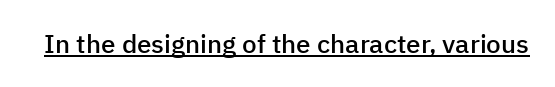
The letters stand upright; this is a roman face. This is moderately heavy type, rendered in semibold. These characters rest on top of a visible drawn line. You could call the tracking neutral — neither tight nor loose.
